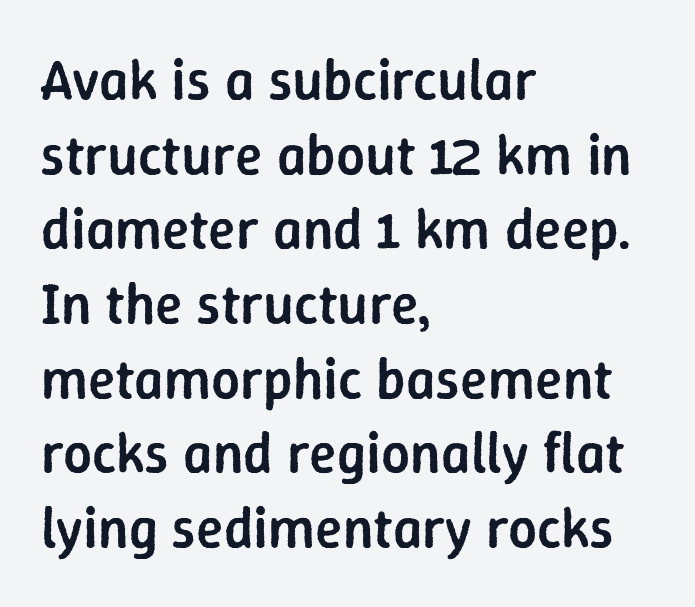
The image shows 57 px semibold sans-serif type, upright; set left-aligned, normal line spacing (1.31x), normal letter spacing, not underlined; low stroke contrast and a medium x-height.
